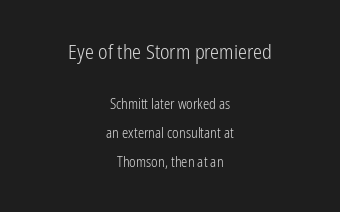
{"italic": "no", "bold": "no", "underline": "no", "align": "center", "line_spacing": "loose", "line_spacing_ratio": 2.07, "letter_spacing": "normal", "letter_spacing_em": 0.0, "larger_block": "first", "size_ratio": 1.43, "glyph_px": 20}
